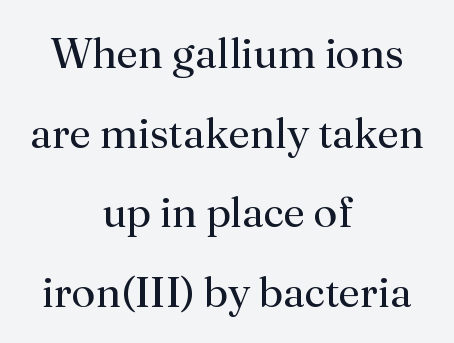
Q: Is the text bold? A: No.
Q: Is the text italic (slanted)? A: No, it is upright.
Q: Is the typeface a serif or a sans-serif typeface? A: Serif.
Q: Is the text underlined? A: No.
Q: How is the paragraph aligned? A: Centered.
Q: Is the spacing between letters normal or unusually wide? A: Normal.
Q: Width (condensed, normal, or wide)? A: Normal.
Q: Stroke contrast? A: Medium.
Q: x-height? A: Small.
Q: Monospaced? A: No.
